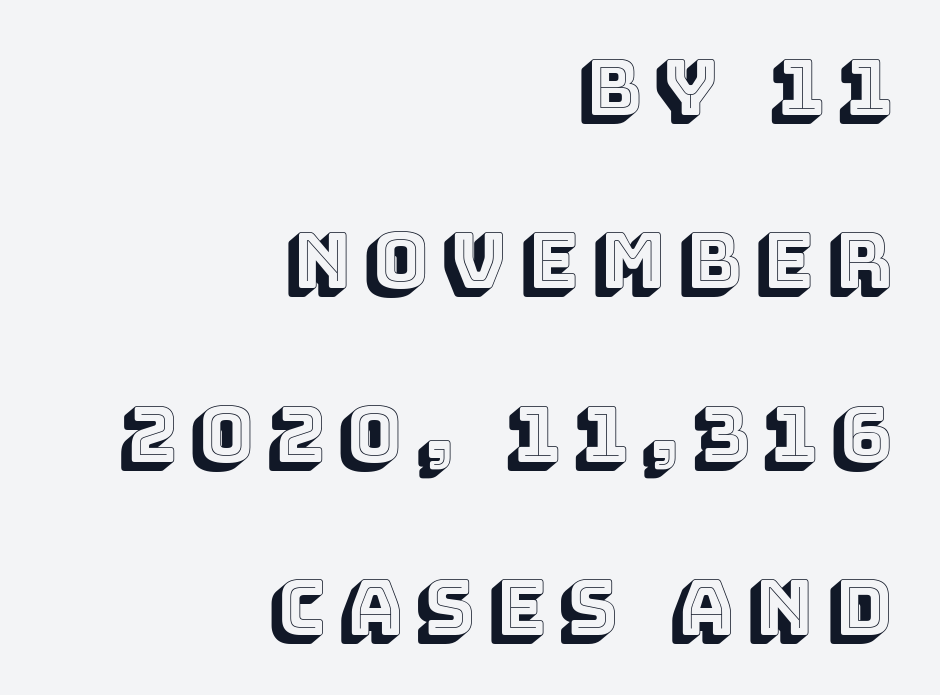
The image shows 76 px text type, upright; set right-aligned, loose line spacing (2.28x), not underlined; a large x-height.
